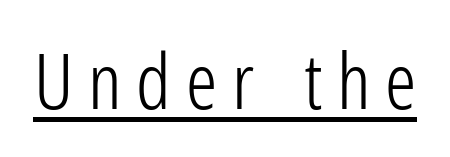
{"serif": "no", "italic": "no", "bold": "no", "weight": "light", "width": "condensed", "stroke_contrast": "low", "x_height": "medium", "monospaced": "no", "underline": "yes", "glyph_px": 78}
